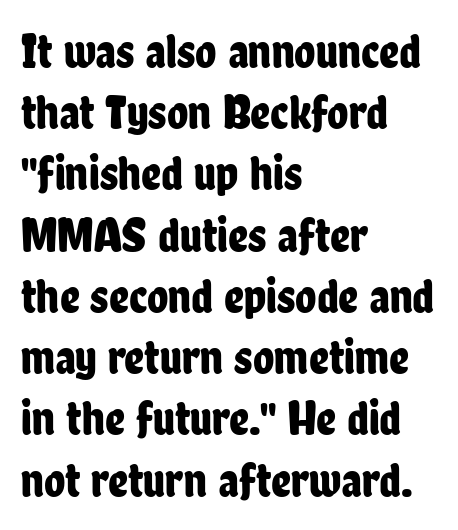
A typesetter would label this face a sans. Vertical spacing — default. The letters advance in unequal steps, a hallmark of proportional type. Between one letter and the next there's only the usual sliver of space.
